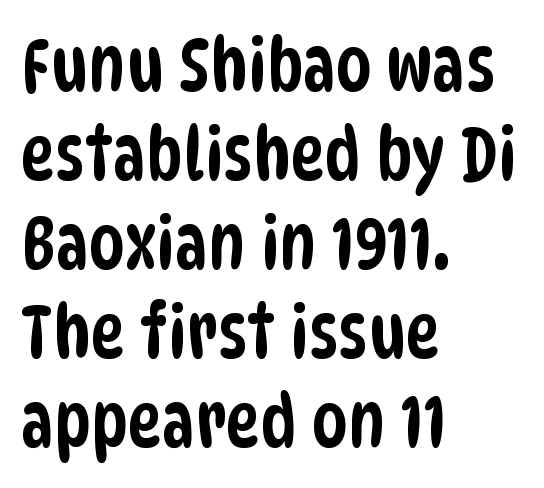
The image shows 73 px condensed sans-serif type; set left-aligned, line spacing 1.22x, normal letter spacing, not underlined; low stroke contrast and a large x-height.
